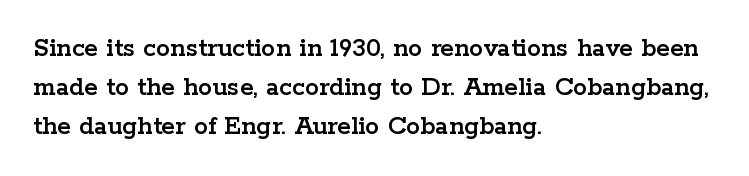
{"serif": "yes", "italic": "no", "width": "wide", "stroke_contrast": "low", "x_height": "medium", "monospaced": "no", "underline": "no", "align": "left", "line_spacing": "normal", "line_spacing_ratio": 1.39, "letter_spacing": "normal", "letter_spacing_em": 0.0, "glyph_px": 28}
